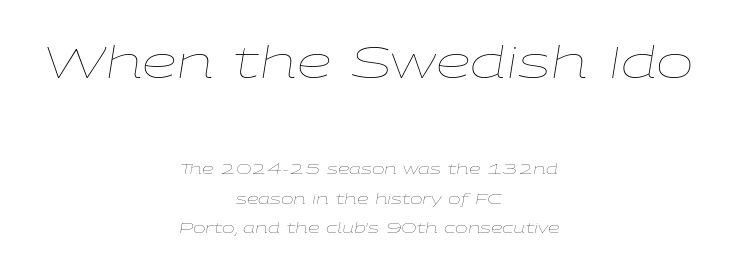
Each letter keeps its own natural width here, so spacing adapts to shape. Two sizes are in play, and the larger belongs to the first block. The block of text is sparse from top to bottom, with ample space between rows. The strokes carry an ordinary text weight at most.
